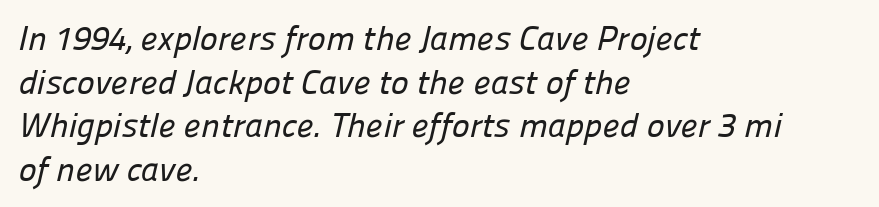
A typesetter would call this proportional, since set widths differ per character. The string is rendered with underlining switched off. This sample is left-justified, so line endings fall wherever the words run out. Are there feet on the stems? There aren't — it's a sans. Default kerning and tracking; the words read as compact shapes.
